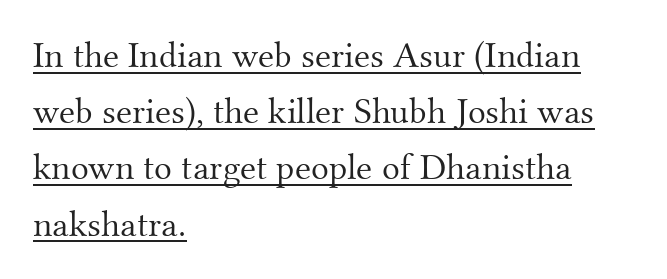
{"serif": "yes", "italic": "no", "bold": "no", "weight": "light", "width": "normal", "stroke_contrast": "medium", "x_height": "small", "monospaced": "no", "underline": "yes", "align": "left", "line_spacing": "normal", "line_spacing_ratio": 1.52, "letter_spacing": "normal", "letter_spacing_em": 0.0, "glyph_px": 37}
